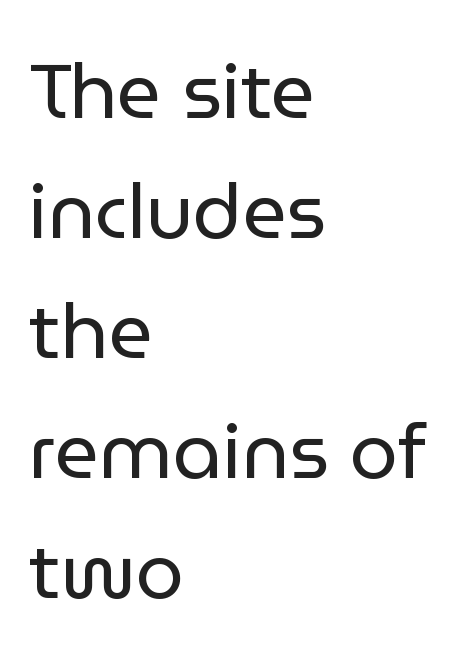
Q: Is the text bold? A: No.
Q: Is the text italic (slanted)? A: No, it is upright.
Q: Is the typeface a serif or a sans-serif typeface? A: Sans-serif.
Q: Is the text underlined? A: No.
Q: How is the paragraph aligned? A: Left-aligned.
Q: Is the spacing between letters normal or unusually wide? A: Normal.
Q: Is the spacing between lines tight, normal or loose? A: Normal.
Q: Width (condensed, normal, or wide)? A: Normal.
Q: Stroke contrast? A: Low.
Q: x-height? A: Medium.
Q: Monospaced? A: No.
